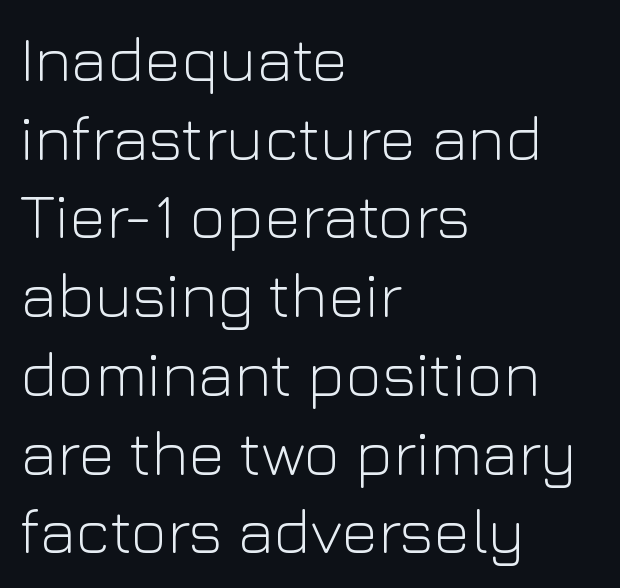
Q: Is the text bold? A: No.
Q: Is the text italic (slanted)? A: No, it is upright.
Q: Is the typeface a serif or a sans-serif typeface? A: Sans-serif.
Q: Is the text underlined? A: No.
Q: How is the paragraph aligned? A: Left-aligned.
Q: Is the spacing between letters normal or unusually wide? A: Normal.
Q: Is the spacing between lines tight, normal or loose? A: Normal.
Q: Width (condensed, normal, or wide)? A: Normal.
Q: Stroke contrast? A: Low.
Q: x-height? A: Medium.
Q: Monospaced? A: No.
